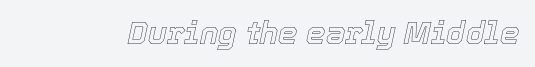
Q: Is the text italic (slanted)? A: Yes, it leans right by about 12 degrees.
Q: Is the text underlined? A: No.
Q: Is the spacing between letters normal or unusually wide? A: Normal.
Q: Width (condensed, normal, or wide)? A: Normal.
Q: x-height? A: Medium.
Q: Monospaced? A: No.
